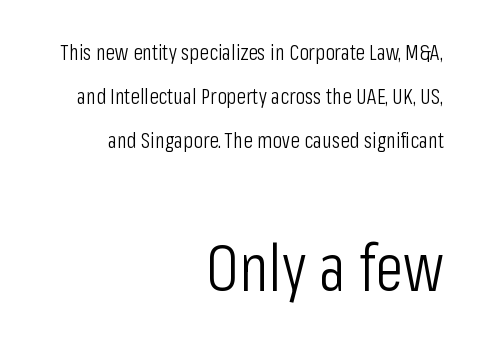
The image shows 66 px light, condensed sans-serif type, upright; set right-aligned, loose line spacing (1.99x), normal letter spacing, not underlined; the second (bottom) block is 3.0x larger; low stroke contrast and a medium x-height.
